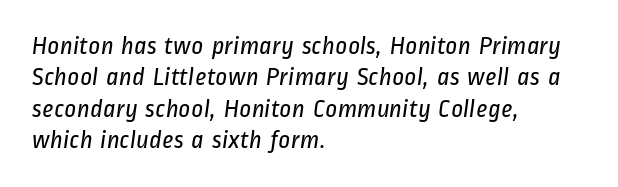
The image shows 26 px text type; set left-aligned, line spacing 1.21x, normal letter spacing, not underlined.
